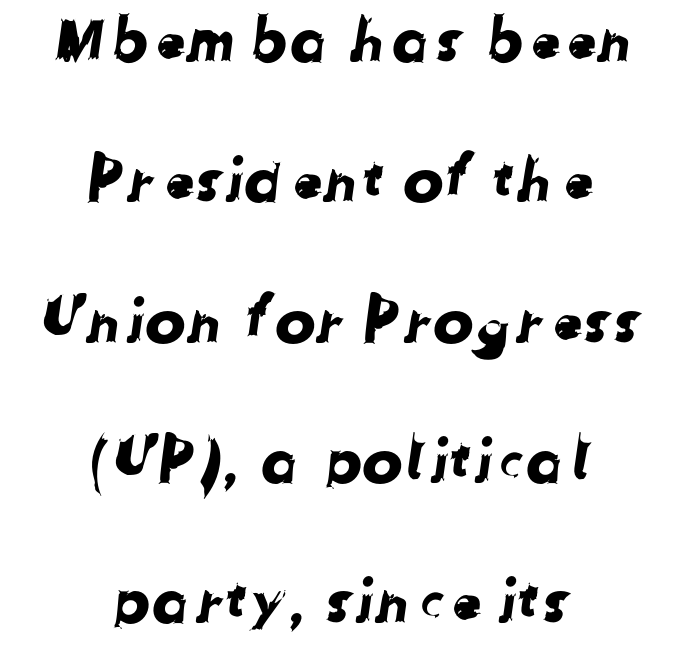
{"serif": "no", "width": "normal", "stroke_contrast": "low", "x_height": "medium", "monospaced": "no", "underline": "no", "align": "center", "line_spacing": "loose", "line_spacing_ratio": 2.3, "letter_spacing": "normal", "letter_spacing_em": 0.0, "glyph_px": 61}
